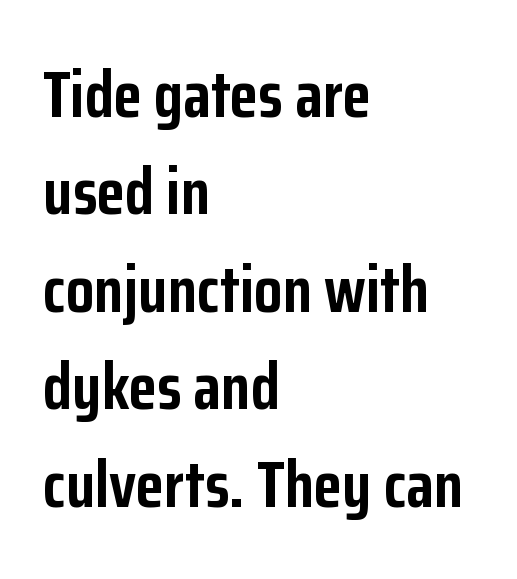
Q: Is the text bold? A: Yes.
Q: Is the text italic (slanted)? A: No, it is upright.
Q: Is the typeface a serif or a sans-serif typeface? A: Sans-serif.
Q: Is the text underlined? A: No.
Q: How is the paragraph aligned? A: Left-aligned.
Q: Is the spacing between letters normal or unusually wide? A: Normal.
Q: Is the spacing between lines tight, normal or loose? A: Normal.
Q: Width (condensed, normal, or wide)? A: Condensed.
Q: Stroke contrast? A: Low.
Q: x-height? A: Medium.
Q: Monospaced? A: No.
